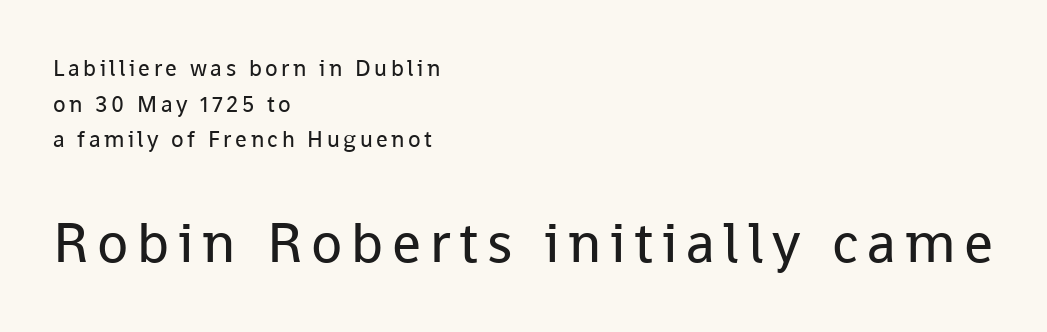
{"serif": "no", "italic": "no", "bold": "no", "weight": "regular", "width": "normal", "stroke_contrast": "low", "x_height": "medium", "monospaced": "no", "underline": "no", "align": "left", "line_spacing": "normal", "line_spacing_ratio": 1.55, "larger_block": "second", "size_ratio": 2.48, "glyph_px": 57}
